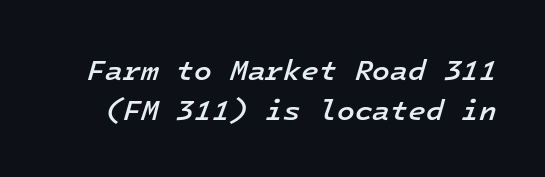
{"italic": "yes", "lean": "right", "slant_degrees": 16, "bold": "semi", "weight": "semibold", "width": "normal", "stroke_contrast": "low", "x_height": "medium", "monospaced": "yes", "underline": "no", "line_spacing": "normal", "line_spacing_ratio": 1.37, "letter_spacing": "normal", "letter_spacing_em": 0.0, "glyph_px": 29}
